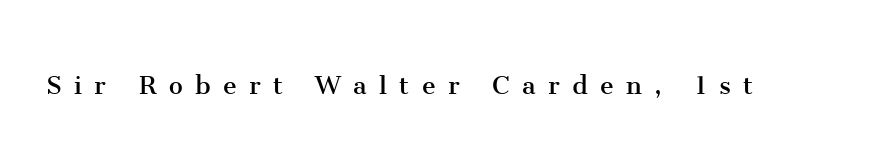
{"serif": "yes", "italic": "no", "bold": "no", "weight": "regular", "width": "normal", "stroke_contrast": "medium", "x_height": "medium", "monospaced": "no", "underline": "no", "letter_spacing": "wide", "letter_spacing_em": 0.4, "glyph_px": 31}
